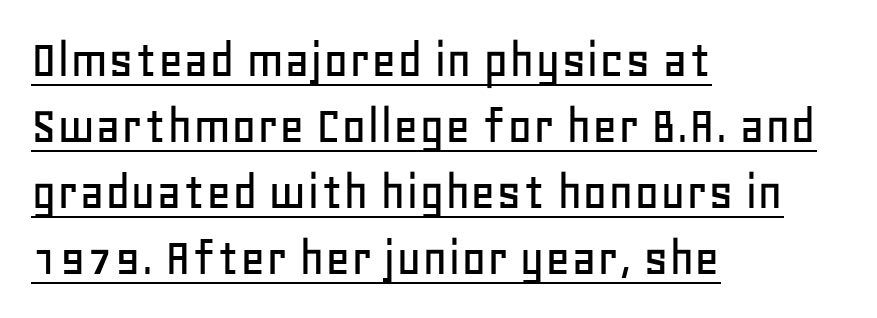
Q: Is the text italic (slanted)? A: No, it is upright.
Q: Is the typeface a serif or a sans-serif typeface? A: Sans-serif.
Q: Is the text underlined? A: Yes.
Q: How is the paragraph aligned? A: Left-aligned.
Q: Is the spacing between letters normal or unusually wide? A: Normal.
Q: Width (condensed, normal, or wide)? A: Normal.
Q: Stroke contrast? A: Low.
Q: x-height? A: Large.
Q: Monospaced? A: No.
